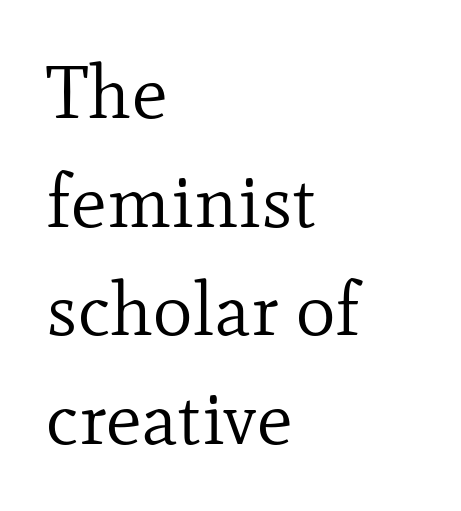
The image shows 75 px regular-weight serif type, upright; set left-aligned, normal line spacing (1.45x), normal letter spacing, not underlined; low stroke contrast and a small x-height.
